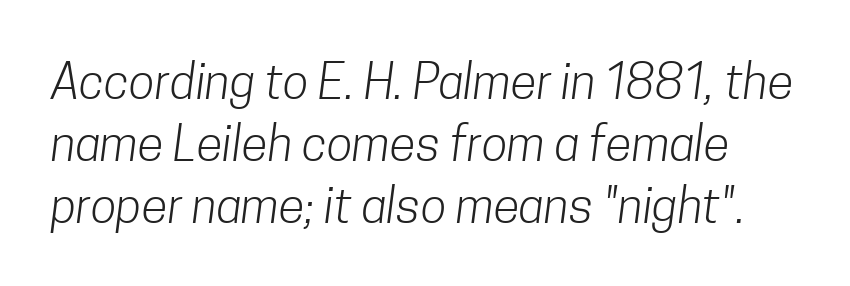
{"serif": "no", "bold": "no", "weight": "light", "width": "condensed", "stroke_contrast": "low", "x_height": "medium", "monospaced": "no", "underline": "no", "line_spacing": "normal", "line_spacing_ratio": 1.29, "letter_spacing": "normal", "letter_spacing_em": 0.0, "glyph_px": 48}
